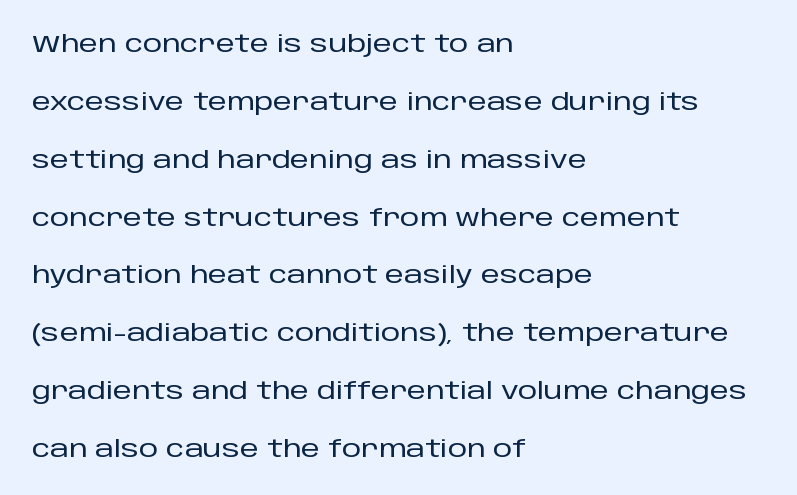
{"italic": "no", "underline": "no", "align": "left", "line_spacing": "loose", "line_spacing_ratio": 2.41, "letter_spacing": "normal", "letter_spacing_em": 0.0, "glyph_px": 24}
